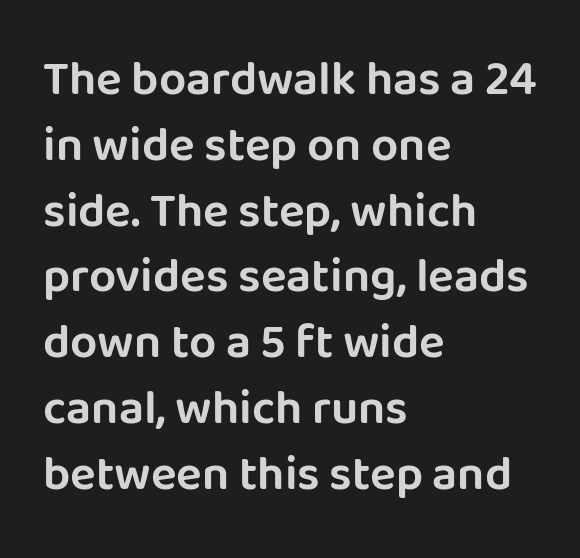
Q: Is the text italic (slanted)? A: No, it is upright.
Q: Is the typeface a serif or a sans-serif typeface? A: Sans-serif.
Q: Is the text underlined? A: No.
Q: How is the paragraph aligned? A: Left-aligned.
Q: Is the spacing between letters normal or unusually wide? A: Normal.
Q: Is the spacing between lines tight, normal or loose? A: Normal.
Q: Width (condensed, normal, or wide)? A: Normal.
Q: Stroke contrast? A: Low.
Q: x-height? A: Large.
Q: Monospaced? A: No.
